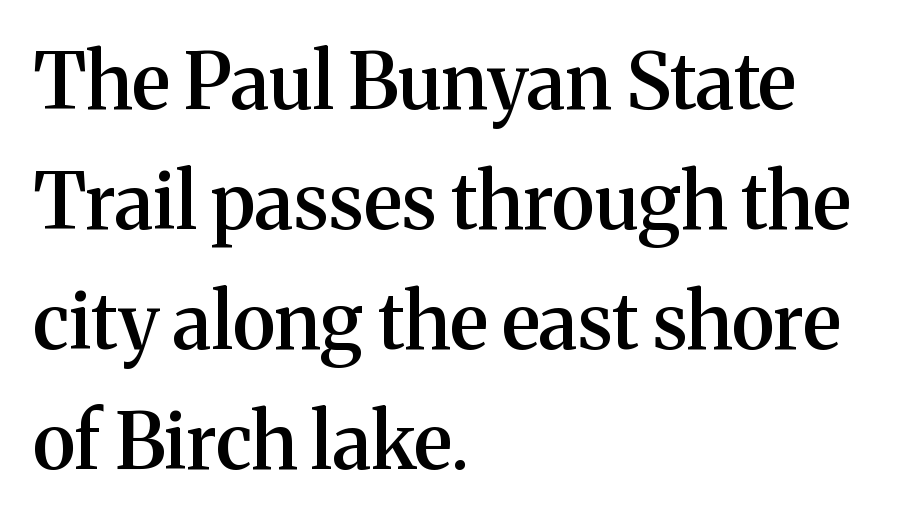
{"serif": "yes", "italic": "no", "bold": "semi", "weight": "semibold", "width": "normal", "stroke_contrast": "medium", "x_height": "medium", "monospaced": "no", "underline": "no", "align": "left", "line_spacing": "normal", "line_spacing_ratio": 1.56, "letter_spacing": "normal", "letter_spacing_em": 0.0, "glyph_px": 77}
